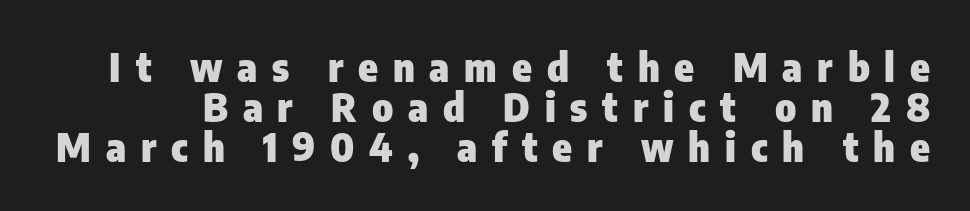
{"serif": "no", "italic": "no", "bold": "yes", "weight": "heavy", "width": "condensed", "stroke_contrast": "low", "x_height": "medium", "monospaced": "no", "underline": "no", "line_spacing": "tight", "line_spacing_ratio": 1.0, "letter_spacing": "wide", "letter_spacing_em": 0.37, "glyph_px": 40}
